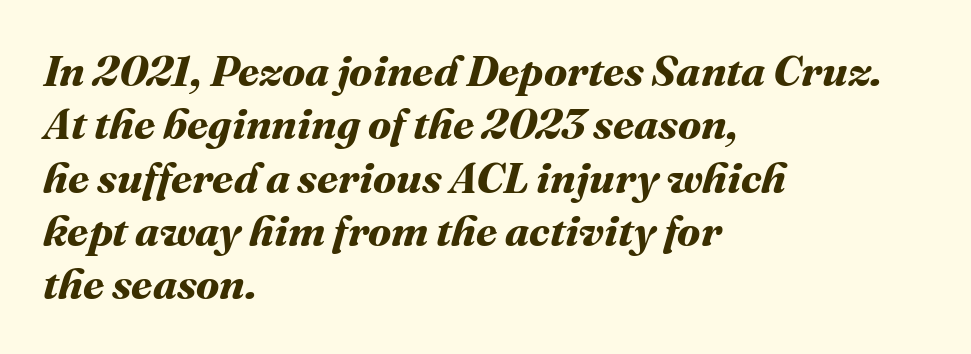
The image shows 43 px bold type; set left-aligned, line spacing 1.24x, normal letter spacing, not underlined; medium stroke contrast and a medium x-height.
